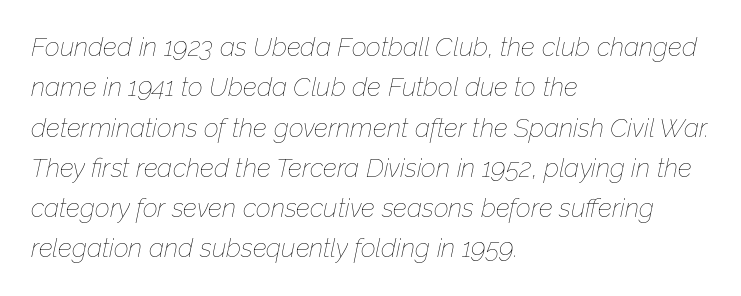
Q: Is the text bold? A: No.
Q: Is the text italic (slanted)? A: Yes, it leans right by about 12 degrees.
Q: Is the text underlined? A: No.
Q: How is the paragraph aligned? A: Left-aligned.
Q: Is the spacing between letters normal or unusually wide? A: Normal.
Q: Is the spacing between lines tight, normal or loose? A: Normal.
